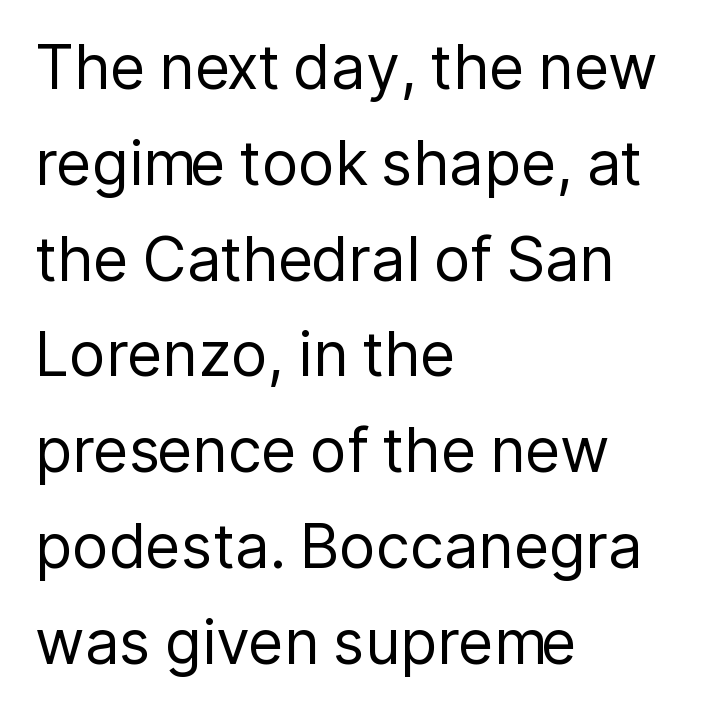
{"serif": "no", "italic": "no", "bold": "no", "weight": "regular", "width": "normal", "stroke_contrast": "low", "x_height": "medium", "monospaced": "no", "underline": "no", "align": "left", "line_spacing": "normal", "line_spacing_ratio": 1.57, "letter_spacing": "normal", "letter_spacing_em": 0.0, "glyph_px": 61}
